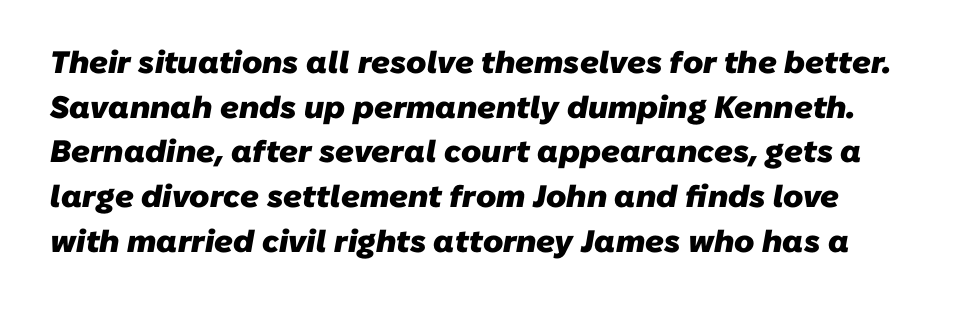
{"serif": "no", "bold": "yes", "weight": "heavy", "width": "normal", "stroke_contrast": "low", "x_height": "medium", "monospaced": "no", "underline": "no", "line_spacing": "normal", "line_spacing_ratio": 1.44, "letter_spacing": "normal", "letter_spacing_em": 0.0, "glyph_px": 31}
